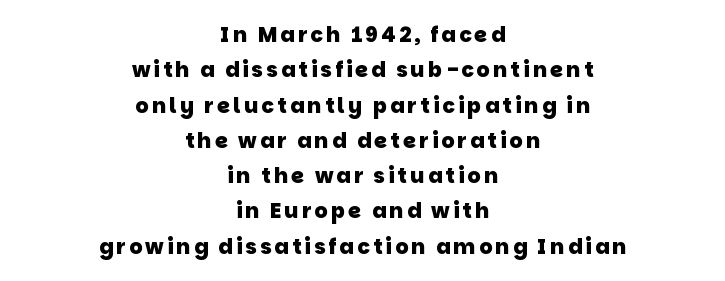
Q: Is the text bold? A: Yes.
Q: Is the text underlined? A: No.
Q: How is the paragraph aligned? A: Centered.
Q: Is the spacing between lines tight, normal or loose? A: Normal.
